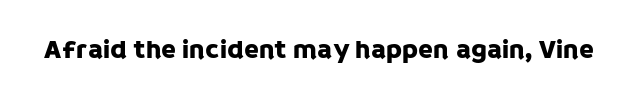
The image shows 27 px text type, upright; set normal letter spacing, not underlined.
